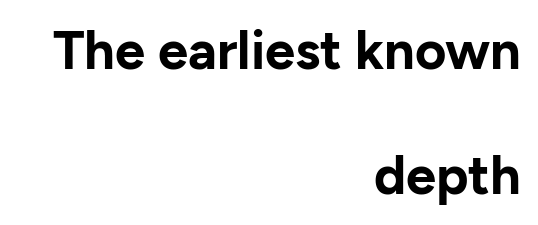
The image shows 54 px bold sans-serif type, upright; set right-aligned, loose line spacing (2.31x), normal letter spacing, not underlined; low stroke contrast and a medium x-height.
